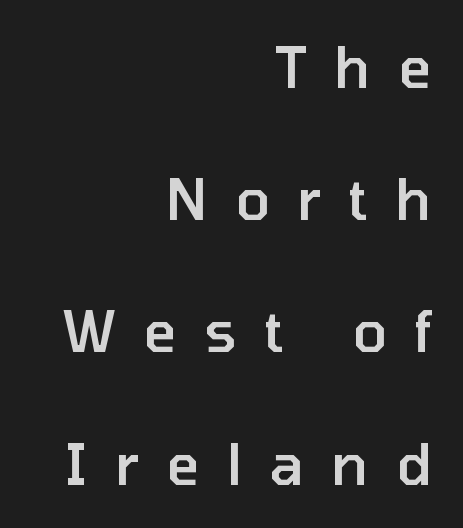
Q: Is the text bold? A: Semi-bold.
Q: Is the text italic (slanted)? A: No, it is upright.
Q: Is the typeface a serif or a sans-serif typeface? A: Sans-serif.
Q: Is the text underlined? A: No.
Q: How is the paragraph aligned? A: Right-aligned.
Q: Is the spacing between letters normal or unusually wide? A: Unusually wide.
Q: Is the spacing between lines tight, normal or loose? A: Loose.
Q: Width (condensed, normal, or wide)? A: Normal.
Q: Stroke contrast? A: Low.
Q: x-height? A: Medium.
Q: Monospaced? A: No.
